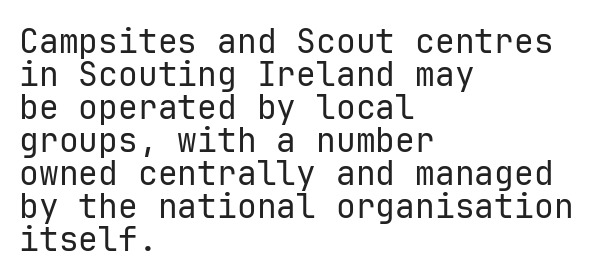
{"serif": "no", "italic": "no", "bold": "no", "weight": "regular", "width": "normal", "stroke_contrast": "low", "x_height": "medium", "underline": "no", "align": "left", "line_spacing": "tight", "line_spacing_ratio": 1.0, "letter_spacing": "normal", "letter_spacing_em": 0.0, "glyph_px": 33}
